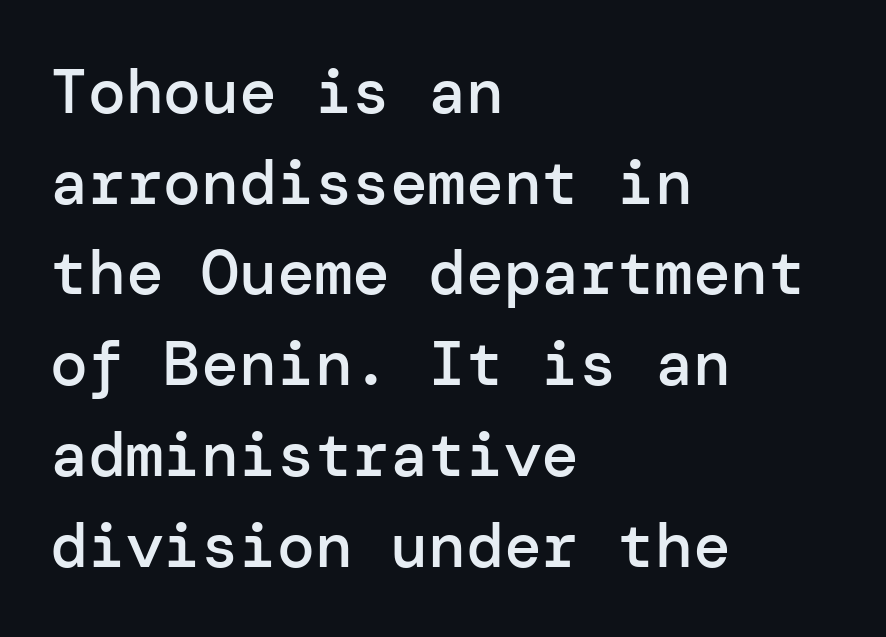
Q: Is the text bold? A: Semi-bold.
Q: Is the text italic (slanted)? A: No, it is upright.
Q: Is the typeface a serif or a sans-serif typeface? A: Sans-serif.
Q: Is the text underlined? A: No.
Q: How is the paragraph aligned? A: Left-aligned.
Q: Is the spacing between letters normal or unusually wide? A: Normal.
Q: Is the spacing between lines tight, normal or loose? A: Normal.
Q: Width (condensed, normal, or wide)? A: Normal.
Q: Stroke contrast? A: Low.
Q: x-height? A: Medium.
